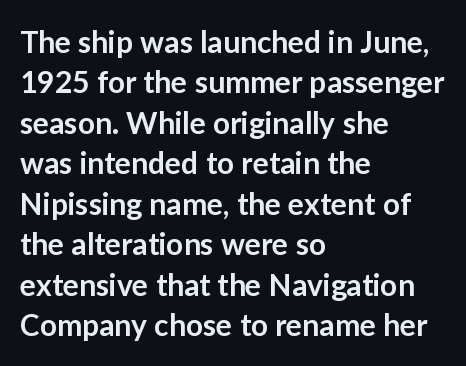
The typeface chosen for these lines omits serifs. Caption: multi-line text, flush left, ragged right. It's the straight-up-and-down kind of type. Observe the ordinary spacing: letters are neighbours, not strangers. Semibold letterforms, between regular and bold. Has an underline been added? It has not.
